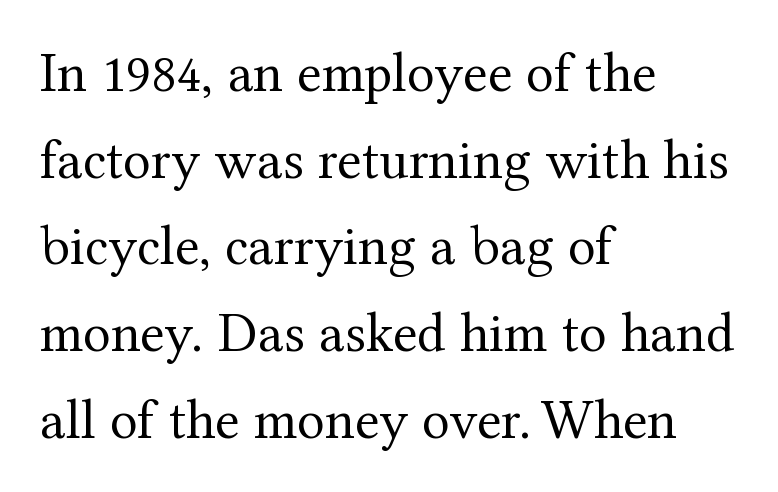
Q: Is the text bold? A: No.
Q: Is the text italic (slanted)? A: No, it is upright.
Q: Is the typeface a serif or a sans-serif typeface? A: Serif.
Q: Is the text underlined? A: No.
Q: How is the paragraph aligned? A: Left-aligned.
Q: Is the spacing between letters normal or unusually wide? A: Normal.
Q: Is the spacing between lines tight, normal or loose? A: Normal.
Q: Width (condensed, normal, or wide)? A: Normal.
Q: Stroke contrast? A: Medium.
Q: x-height? A: Medium.
Q: Monospaced? A: No.
